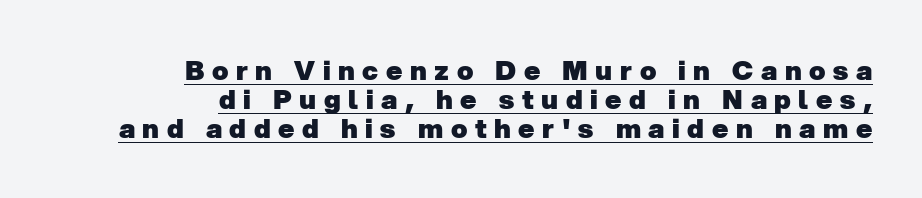
Q: Is the text bold? A: Yes.
Q: Is the text underlined? A: Yes.
Q: How is the paragraph aligned? A: Right-aligned.
Q: Is the spacing between letters normal or unusually wide? A: Unusually wide.
Q: Is the spacing between lines tight, normal or loose? A: Tight.
